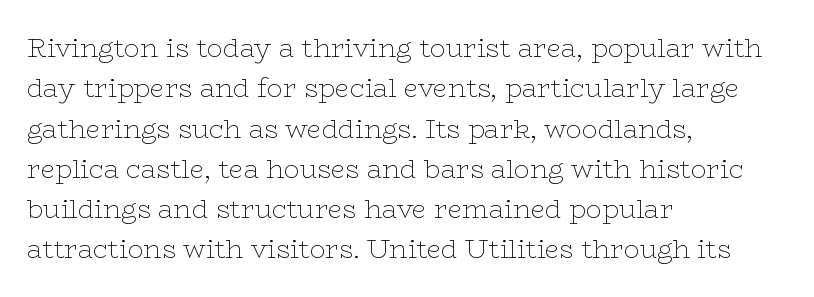
{"italic": "no", "bold": "no", "underline": "no", "align": "left", "line_spacing": "normal", "line_spacing_ratio": 1.55, "letter_spacing": "normal", "letter_spacing_em": 0.0, "glyph_px": 26}
